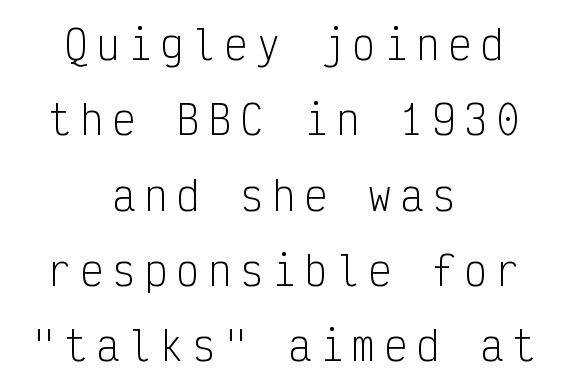
Vertical strokes here are truly vertical. Reading down the block, each line starts at a different indent, mirrored at its end. A typesetter would call this leading open, well beyond the default. The text was rendered using a sans face with plain stroke endings. Fixed-width glyphs throughout — classic coding-font behaviour. Weight: not bold — regular or lighter.
